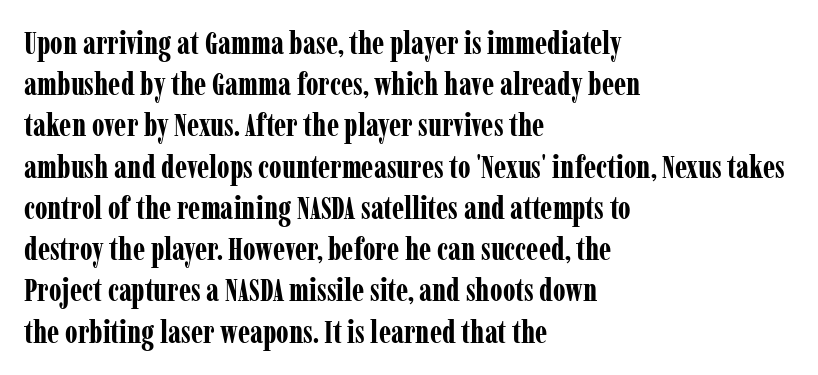
Q: Is the text bold? A: Yes.
Q: Is the text italic (slanted)? A: No, it is upright.
Q: Is the typeface a serif or a sans-serif typeface? A: Serif.
Q: Is the text underlined? A: No.
Q: How is the paragraph aligned? A: Left-aligned.
Q: Is the spacing between letters normal or unusually wide? A: Normal.
Q: Is the spacing between lines tight, normal or loose? A: Normal.
Q: Width (condensed, normal, or wide)? A: Condensed.
Q: Stroke contrast? A: Low.
Q: x-height? A: Medium.
Q: Monospaced? A: No.
